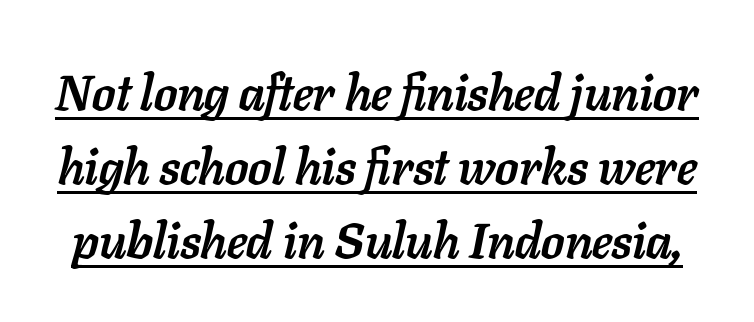
Q: Is the text bold? A: Yes.
Q: Is the text italic (slanted)? A: Yes, it leans right by about 11 degrees.
Q: Is the text underlined? A: Yes.
Q: Is the spacing between letters normal or unusually wide? A: Normal.
Q: Is the spacing between lines tight, normal or loose? A: Normal.
Q: Width (condensed, normal, or wide)? A: Normal.
Q: Stroke contrast? A: Low.
Q: x-height? A: Medium.
Q: Monospaced? A: No.
